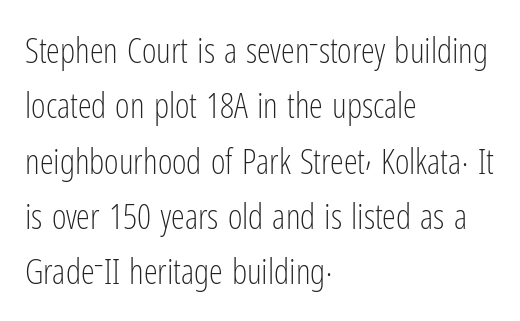
Q: Is the text bold? A: No.
Q: Is the text italic (slanted)? A: No, it is upright.
Q: Is the typeface a serif or a sans-serif typeface? A: Sans-serif.
Q: Is the text underlined? A: No.
Q: How is the paragraph aligned? A: Left-aligned.
Q: Is the spacing between letters normal or unusually wide? A: Normal.
Q: Is the spacing between lines tight, normal or loose? A: Normal.
Q: Width (condensed, normal, or wide)? A: Condensed.
Q: Stroke contrast? A: Low.
Q: x-height? A: Medium.
Q: Monospaced? A: No.
